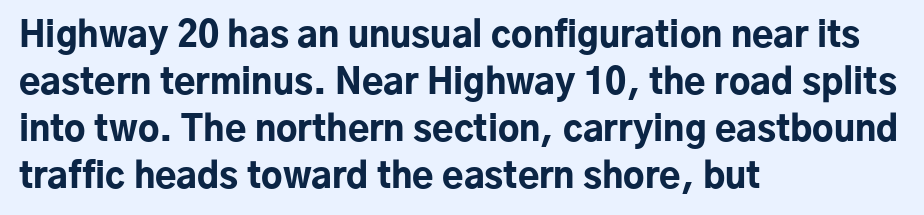
Thick stems and heavy bowls — unmistakably bold. Do the characters align in a grid? No, the font is proportional. Quick note: not italic, upright. Vertically, the passage feels balanced, rows spaced as you'd expect. These lines stack with their left ends in a neat column.
